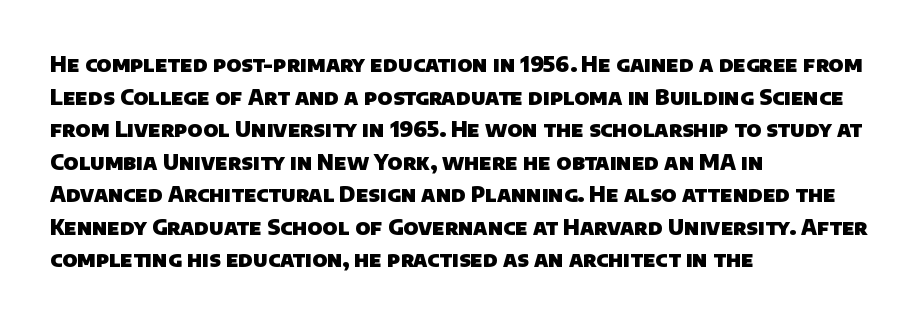
{"bold": "yes", "underline": "no", "align": "left", "line_spacing": "normal", "line_spacing_ratio": 1.55, "letter_spacing": "normal", "letter_spacing_em": 0.0, "glyph_px": 21}
